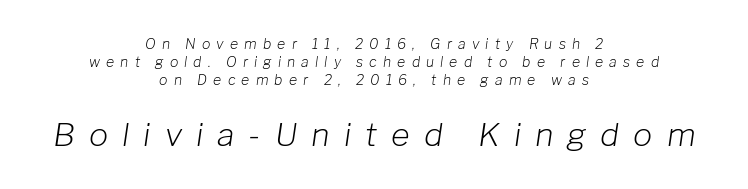
Q: Is the text bold? A: No.
Q: Is the text italic (slanted)? A: Yes, it leans right by about 8 degrees.
Q: Is the text underlined? A: No.
Q: How is the paragraph aligned? A: Centered.
Q: Is the spacing between letters normal or unusually wide? A: Unusually wide.
Q: Is the spacing between lines tight, normal or loose? A: Normal.
Q: Which block of text is set in a larger size, the first (top) or the second (bottom)? A: The second (bottom) one.
Q: Width (condensed, normal, or wide)? A: Normal.
Q: Stroke contrast? A: Low.
Q: x-height? A: Medium.
Q: Monospaced? A: No.
